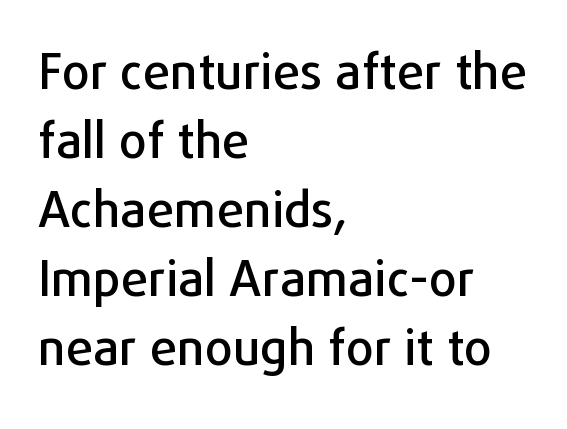
The image shows 49 px sans-serif type, upright; set left-aligned, normal line spacing (1.41x), normal letter spacing, not underlined; low stroke contrast and a medium x-height.
